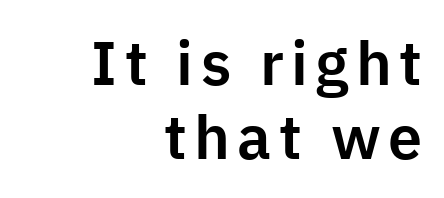
The image shows 61 px sans-serif type, upright; set right-aligned, line spacing 1.21x, not underlined; low stroke contrast and a medium x-height.
